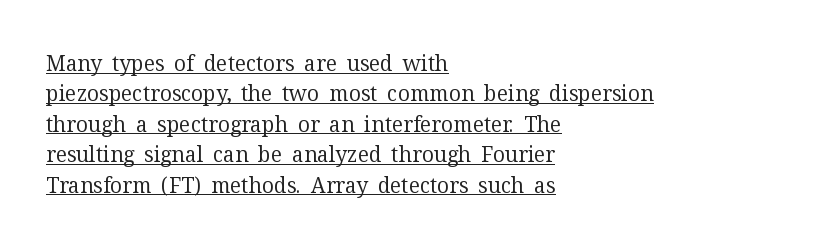
The face looks like a standard text weight, possibly lighter. Layout note: lines flush left. Short note: letters normally spaced. This block has exactly the height ordinary leading produces.
